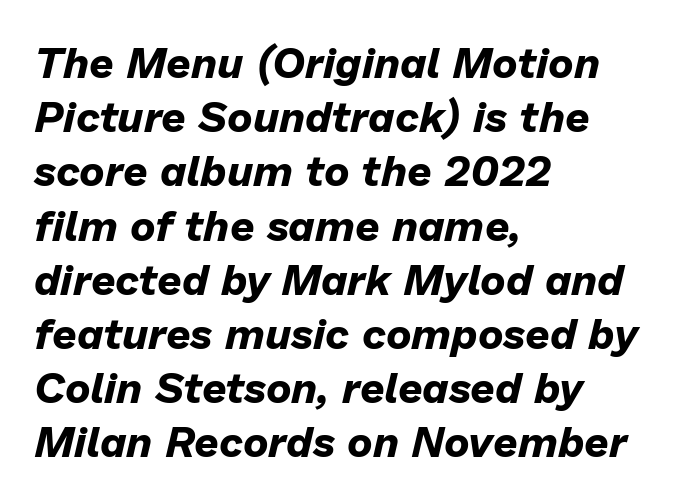
You could not count columns in this text — the font is proportionally spaced. Glyph-to-glyph distance matches everyday printed text. The letters are slanted; this is an italic face. Underlining? Definitely not there. Vertical spacing — default.
